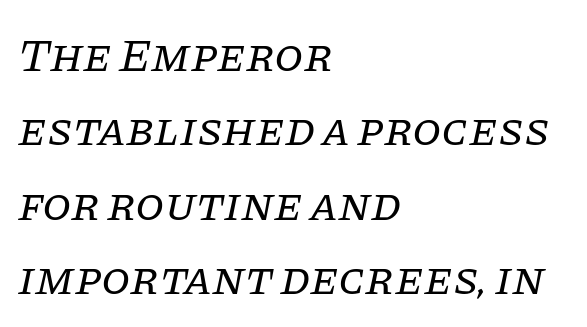
Posture: slanted. Teacher's note: observe the even left margin — that is flush-left alignment. This is not heavy type; no bold has been used. Any mark beneath the type? The region is blank. Compared with typical paragraphs, the rows here are spaced about the same. Typographically, this falls in the serif category.
